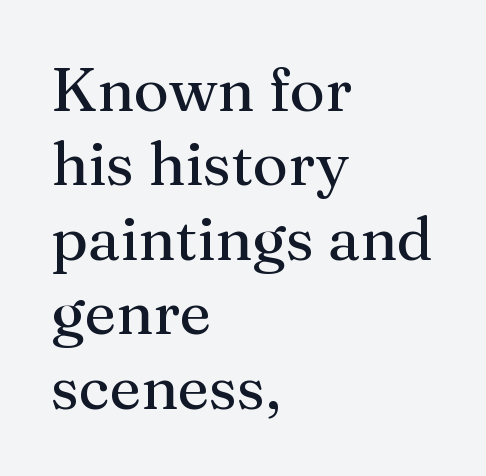
Q: Is the text bold? A: No.
Q: Is the text italic (slanted)? A: No, it is upright.
Q: Is the typeface a serif or a sans-serif typeface? A: Serif.
Q: Is the text underlined? A: No.
Q: How is the paragraph aligned? A: Left-aligned.
Q: Is the spacing between letters normal or unusually wide? A: Normal.
Q: Width (condensed, normal, or wide)? A: Normal.
Q: Stroke contrast? A: Medium.
Q: x-height? A: Medium.
Q: Monospaced? A: No.
